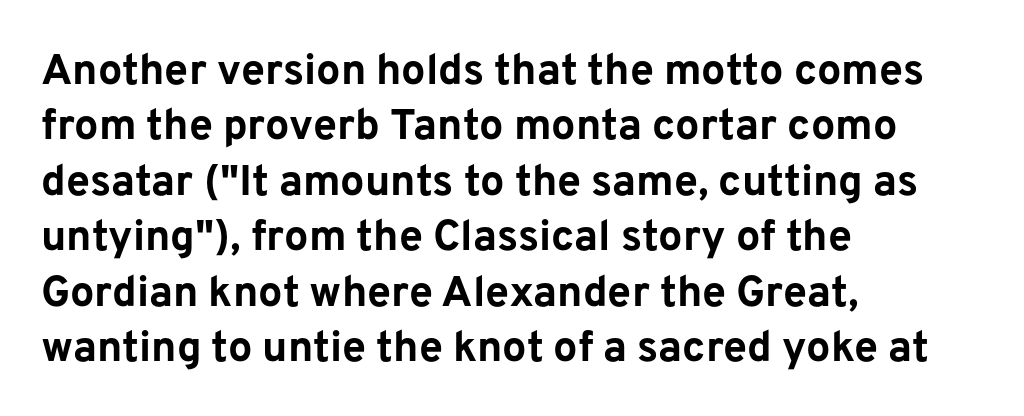
{"serif": "no", "italic": "no", "bold": "yes", "weight": "bold", "width": "normal", "stroke_contrast": "low", "x_height": "medium", "monospaced": "no", "underline": "no", "align": "left", "line_spacing": "normal", "line_spacing_ratio": 1.29, "letter_spacing": "normal", "letter_spacing_em": 0.0, "glyph_px": 43}
